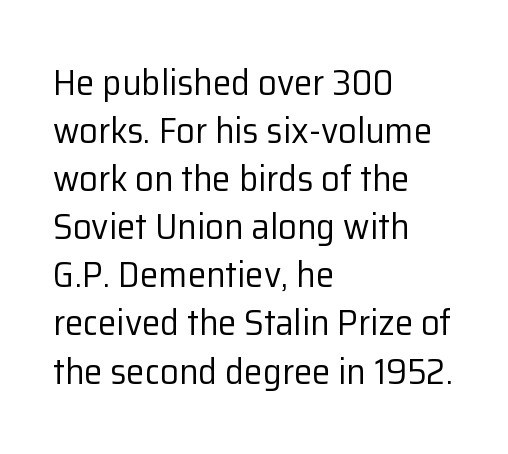
Italic: no, the glyphs are upright roman. The passage is arranged the way most books set body copy — flush left. The characters are drawn with everyday or finer stroke widths. Any mark beneath the type? The region is blank. There is no visible air inserted between adjacent glyphs. The face used here is proportionally spaced, like ordinary book or web type.
